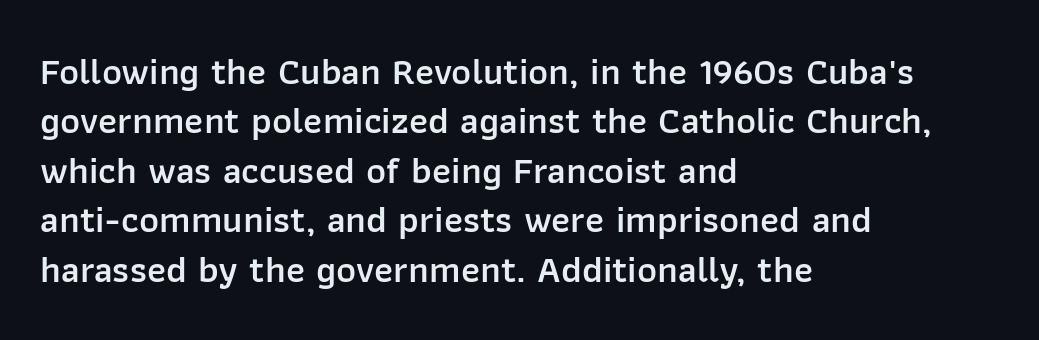
These lines sit exactly where default settings would place them. A typesetter would label this face a sans. Only glyphs here, with clear space below each row. Look at the tracking — it's just the regular setting, nothing added. Summary of weight: moderately heavy, a semibold.
